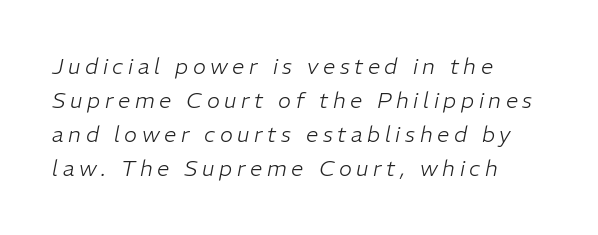
{"italic": "yes", "lean": "right", "slant_degrees": 11, "bold": "no", "underline": "no", "align": "left", "line_spacing": "normal", "line_spacing_ratio": 1.55, "letter_spacing": "wide", "letter_spacing_em": 0.21, "glyph_px": 22}
